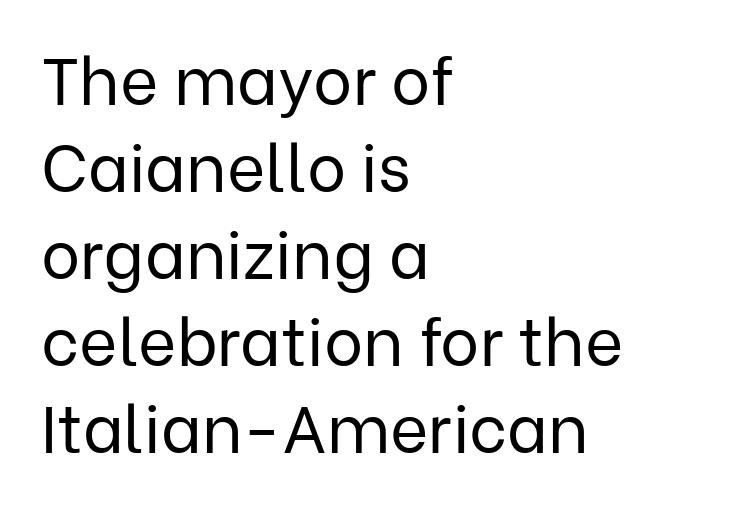
The image shows 66 px regular-weight sans-serif type, upright; set left-aligned, normal line spacing (1.32x), normal letter spacing, not underlined; low stroke contrast and a medium x-height.
